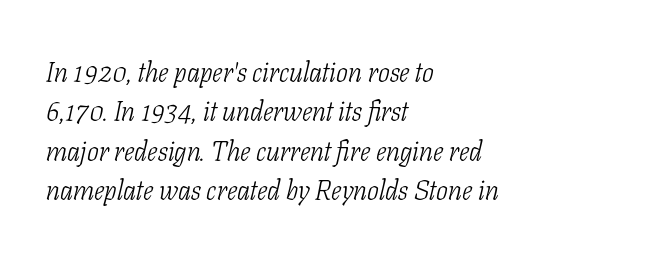
Q: Is the text bold? A: No.
Q: Is the text italic (slanted)? A: Yes, it leans right by about 11 degrees.
Q: Is the typeface a serif or a sans-serif typeface? A: Serif.
Q: Is the text underlined? A: No.
Q: How is the paragraph aligned? A: Left-aligned.
Q: Is the spacing between letters normal or unusually wide? A: Normal.
Q: Is the spacing between lines tight, normal or loose? A: Normal.
Q: Width (condensed, normal, or wide)? A: Condensed.
Q: Stroke contrast? A: Low.
Q: x-height? A: Medium.
Q: Monospaced? A: No.
